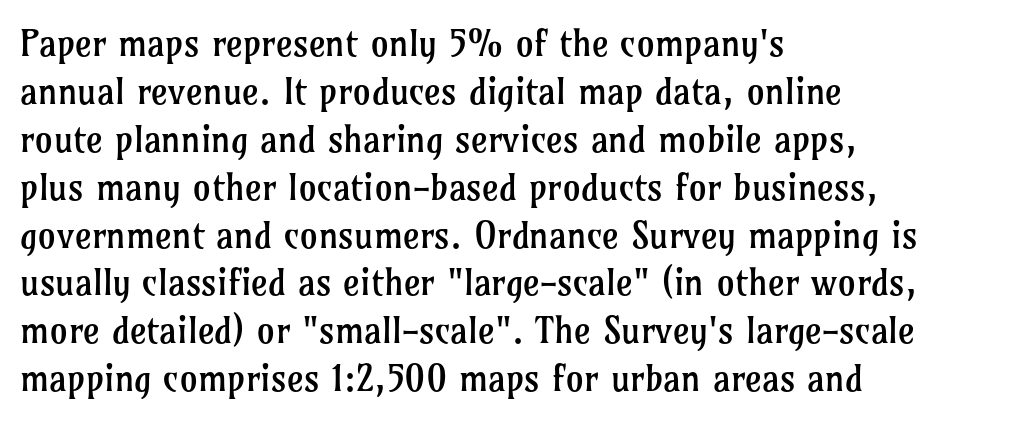
The passage shown is typeset with a serif family. Typeset ragged right — the left edge is the straight one. You could not count columns in this text — the font is proportionally spaced. No chunkiness to these letters — they're not bold. Short note: letters normally spaced.
